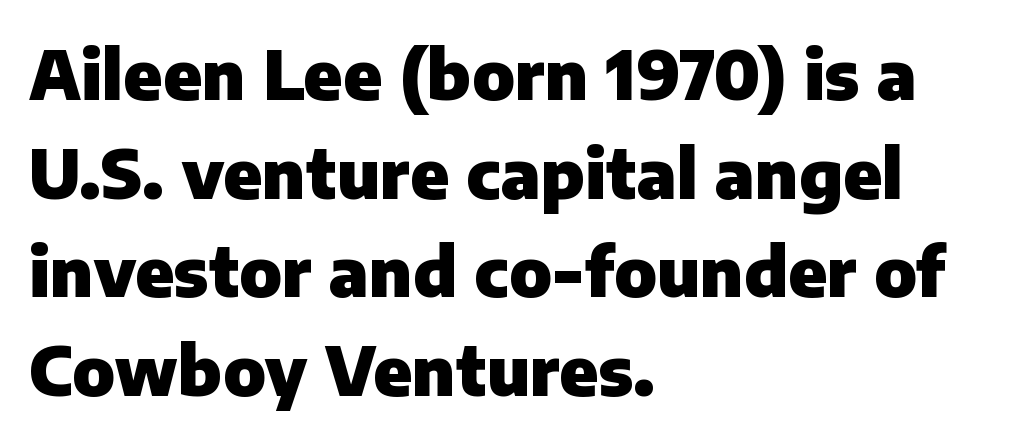
Check the space under the baseline: it is left empty. You could not count columns in this text — the font is proportionally spaced. Alignment: flush left. Classification — sans serif. A typesetter would call this zero additional tracking.
